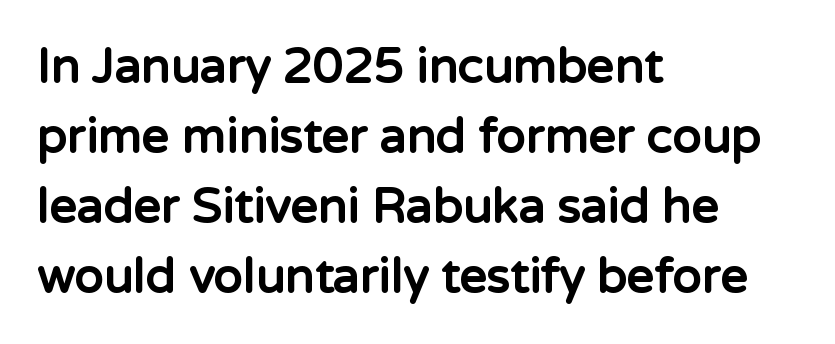
The image shows 48 px bold sans-serif type, upright; set left-aligned, normal line spacing (1.46x), normal letter spacing, not underlined; low stroke contrast and a medium x-height.
